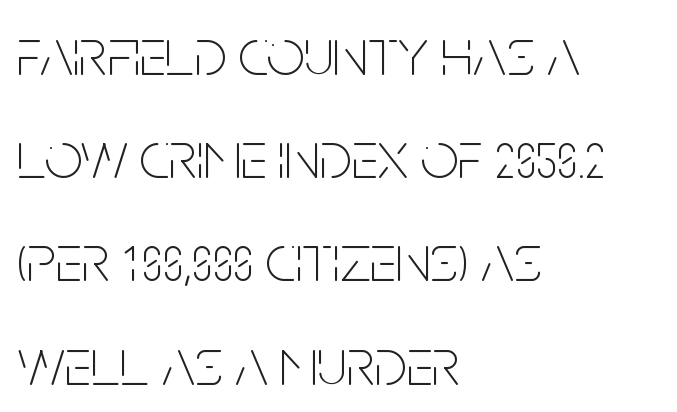
A typesetter would call this proportional, since set widths differ per character. Standard letterfit; no display-style spreading of the glyphs. This is not heavy type; no bold has been used. All the whitespace from short lines collects on the right. Has an underline been added? It has not.
